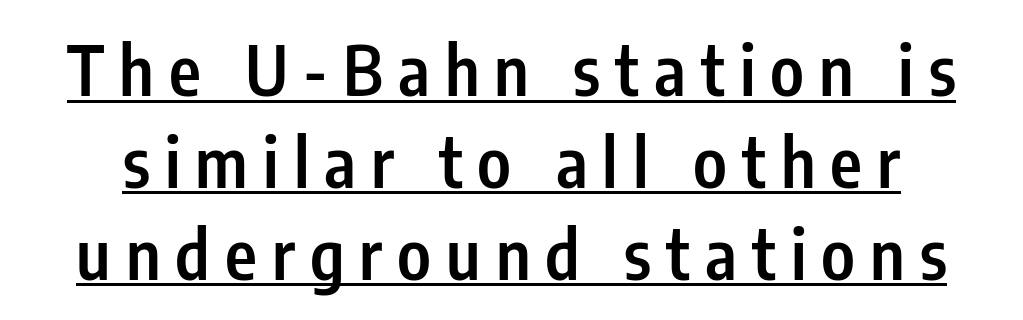
{"serif": "no", "italic": "no", "bold": "semi", "weight": "semibold", "width": "condensed", "stroke_contrast": "low", "x_height": "medium", "monospaced": "no", "underline": "yes", "line_spacing": "normal", "line_spacing_ratio": 1.35, "letter_spacing": "wide", "letter_spacing_em": 0.22, "glyph_px": 68}
